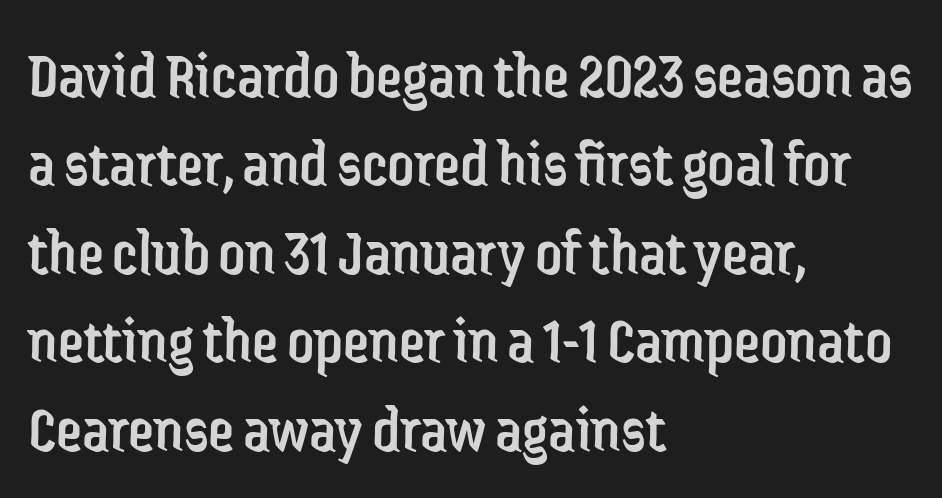
The image shows 66 px regular-weight, condensed sans-serif type, upright; set left-aligned, normal line spacing (1.34x), normal letter spacing, not underlined; low stroke contrast and a medium x-height.
